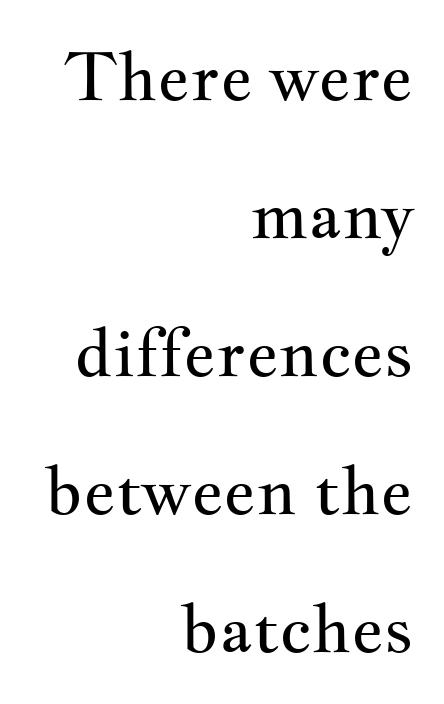
The image shows 67 px regular-weight, wide serif type, upright; set right-aligned, loose line spacing (2.06x), normal letter spacing, not underlined; medium stroke contrast and a small x-height.
